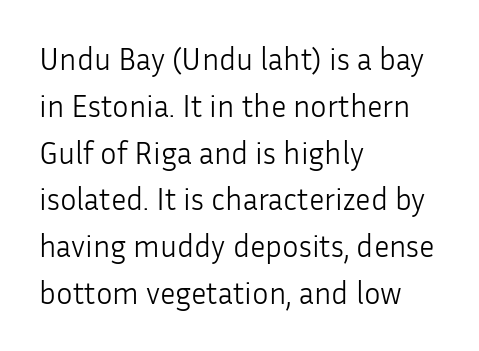
The image shows 31 px light sans-serif type, upright; set left-aligned, normal line spacing (1.51x), normal letter spacing, not underlined; low stroke contrast and a medium x-height.
